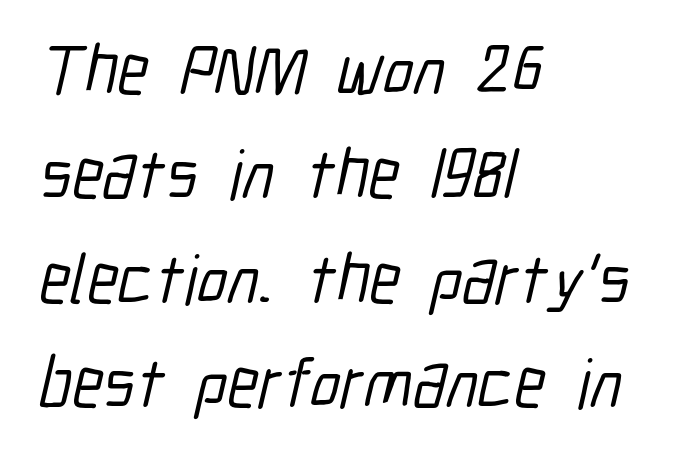
{"serif": "no", "width": "condensed", "stroke_contrast": "low", "x_height": "medium", "monospaced": "no", "underline": "no", "align": "left", "line_spacing": "normal", "line_spacing_ratio": 1.49, "letter_spacing": "normal", "letter_spacing_em": 0.0, "glyph_px": 70}
